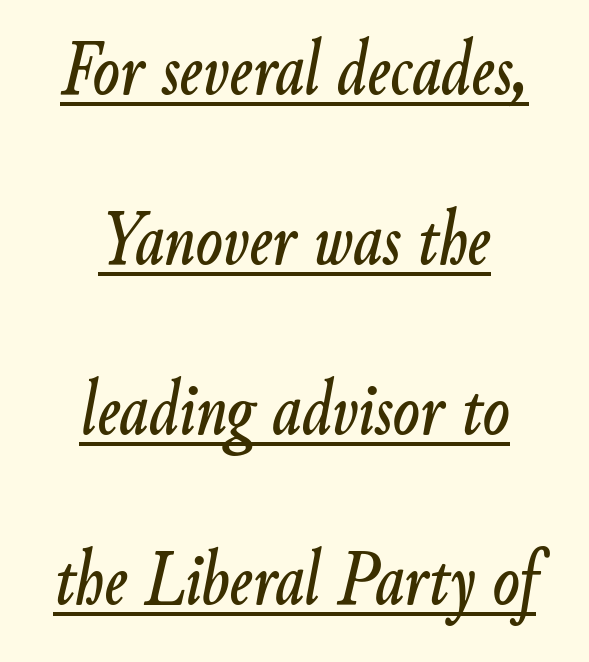
The image shows 79 px condensed type, italic (leaning right); set centered, loose line spacing (2.15x), normal letter spacing, underlined; low stroke contrast and a small x-height.
